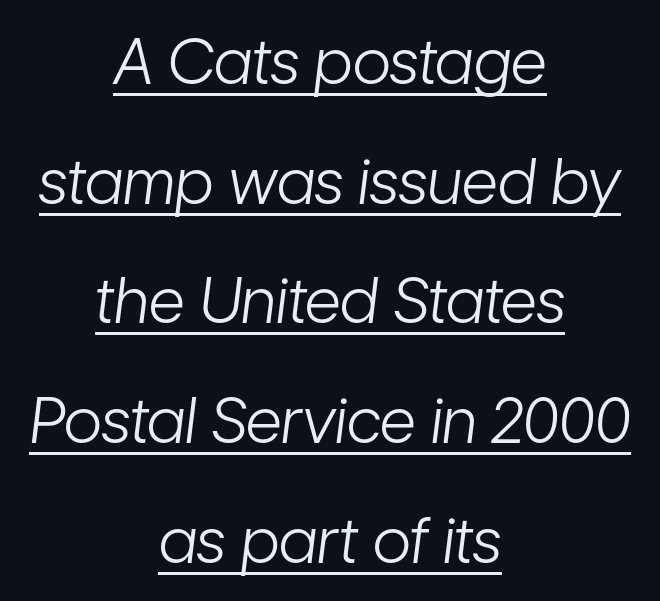
Q: Is the text bold? A: No.
Q: Is the text italic (slanted)? A: Yes, it leans right by about 7 degrees.
Q: Is the text underlined? A: Yes.
Q: How is the paragraph aligned? A: Centered.
Q: Is the spacing between letters normal or unusually wide? A: Normal.
Q: Is the spacing between lines tight, normal or loose? A: Loose.
Q: Width (condensed, normal, or wide)? A: Condensed.
Q: Stroke contrast? A: Low.
Q: x-height? A: Medium.
Q: Monospaced? A: No.
